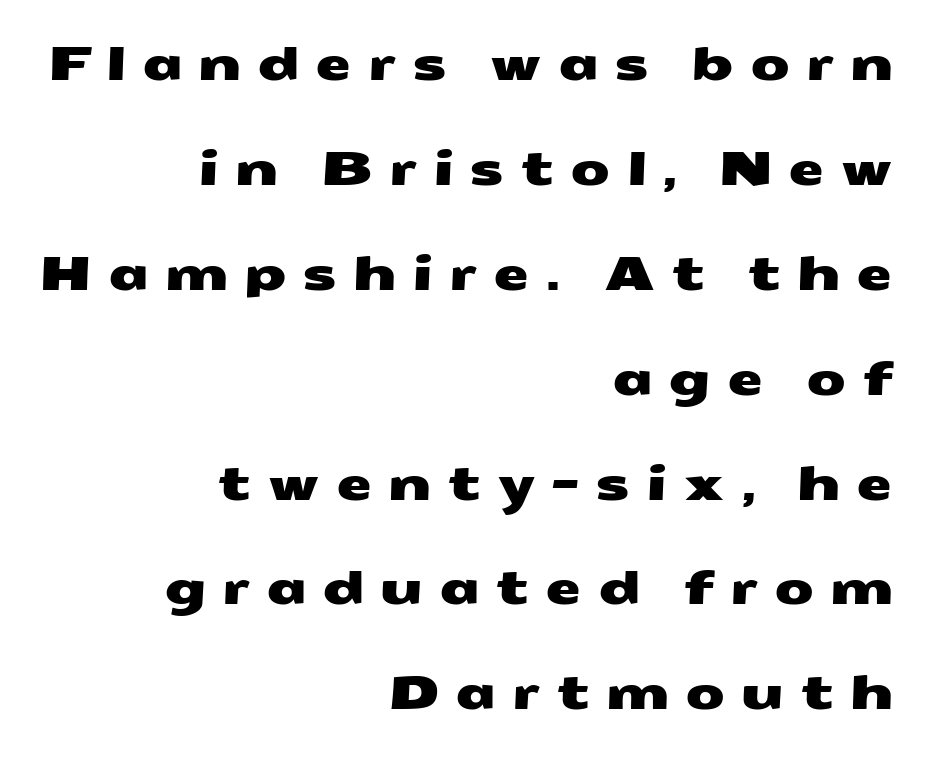
Q: Is the typeface a serif or a sans-serif typeface? A: Sans-serif.
Q: Is the text underlined? A: No.
Q: How is the paragraph aligned? A: Right-aligned.
Q: Is the spacing between letters normal or unusually wide? A: Unusually wide.
Q: Is the spacing between lines tight, normal or loose? A: Loose.
Q: Width (condensed, normal, or wide)? A: Wide.
Q: Stroke contrast? A: Medium.
Q: x-height? A: Medium.
Q: Monospaced? A: No.
